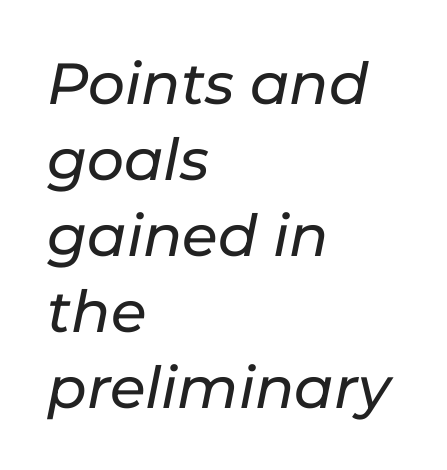
Posture: slanted. The space directly below the letters is spotless. Do the characters align in a grid? No, the font is proportional. The rendering keeps characters at their native spacing. The paragraph shown leans on its left margin.
